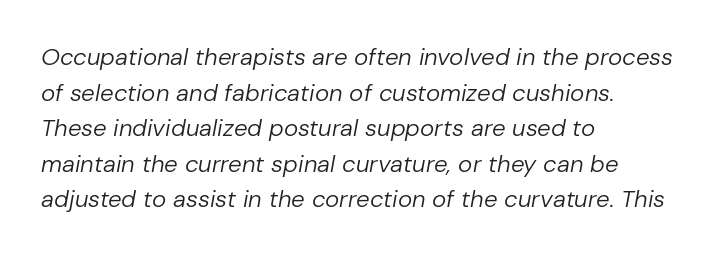
Q: Is the text bold? A: No.
Q: Is the text italic (slanted)? A: Yes, it leans right by about 10 degrees.
Q: Is the text underlined? A: No.
Q: How is the paragraph aligned? A: Left-aligned.
Q: Is the spacing between letters normal or unusually wide? A: Normal.
Q: Is the spacing between lines tight, normal or loose? A: Normal.
